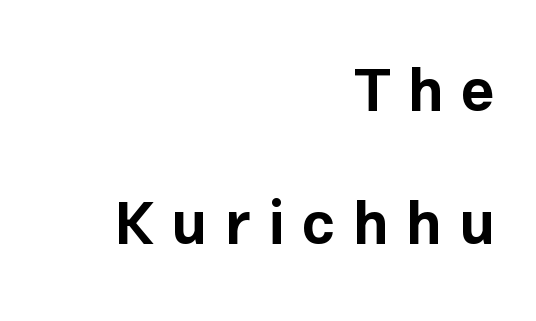
The image shows 59 px bold sans-serif type, upright; set right-aligned, loose line spacing (2.26x), unusually wide letter spacing (+0.29 em), not underlined; low stroke contrast and a medium x-height.
